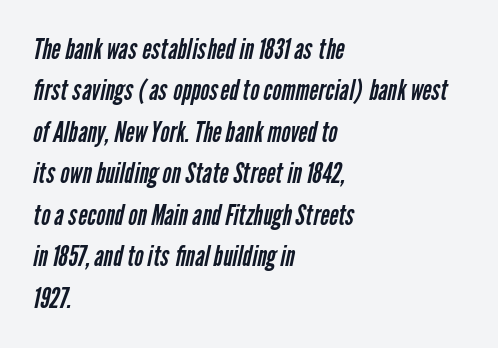
The image shows 28 px regular-weight, condensed sans-serif type; set left-aligned, normal line spacing (1.48x), normal letter spacing, not underlined; low stroke contrast and a medium x-height.
